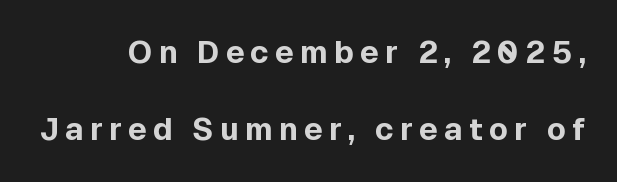
Check under the words: just untouched page. The passage is arranged like a letterhead date or caption credit — flush right. A typesetter would call this heavily tracked-out type. Think of a printed novel: that variable character pitch is what you see here. Typographic density is high because the face is bold.
